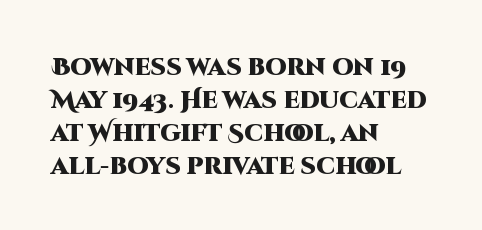
Q: Is the text bold? A: Yes.
Q: Is the text italic (slanted)? A: No, it is upright.
Q: Is the text underlined? A: No.
Q: How is the paragraph aligned? A: Left-aligned.
Q: Is the spacing between letters normal or unusually wide? A: Normal.
Q: Is the spacing between lines tight, normal or loose? A: Normal.
